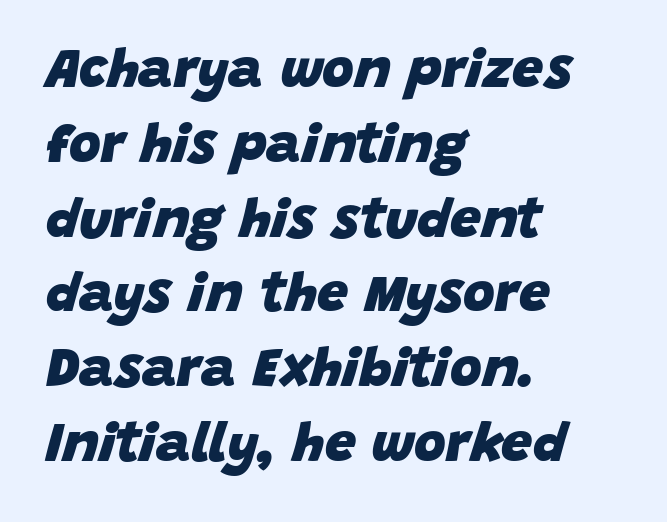
The image shows 55 px heavy type, italic (leaning right); set left-aligned, normal line spacing (1.36x), normal letter spacing, not underlined; low stroke contrast and a large x-height.
